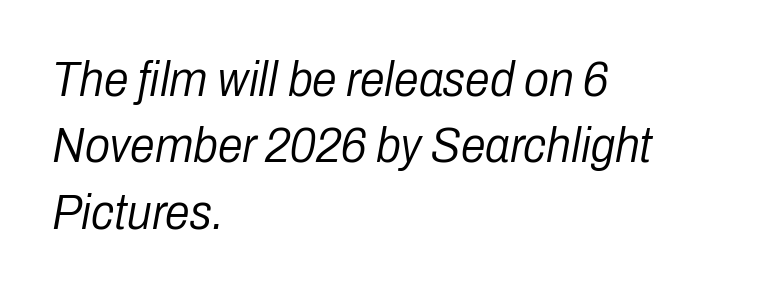
The image shows 50 px light, condensed type, italic (leaning right); set left-aligned, normal line spacing (1.33x), normal letter spacing, not underlined; low stroke contrast and a medium x-height.
